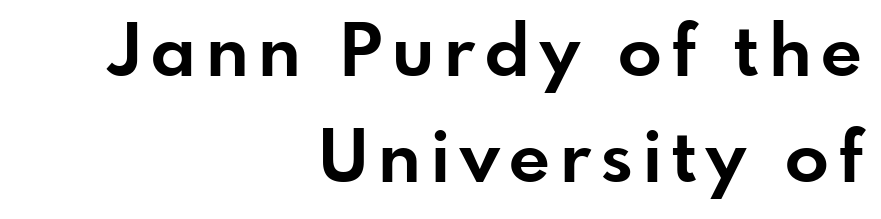
Q: Is the text bold? A: Yes.
Q: Is the text italic (slanted)? A: No, it is upright.
Q: Is the typeface a serif or a sans-serif typeface? A: Sans-serif.
Q: Is the text underlined? A: No.
Q: How is the paragraph aligned? A: Right-aligned.
Q: Is the spacing between lines tight, normal or loose? A: Normal.
Q: Width (condensed, normal, or wide)? A: Normal.
Q: Stroke contrast? A: Low.
Q: x-height? A: Small.
Q: Monospaced? A: No.
